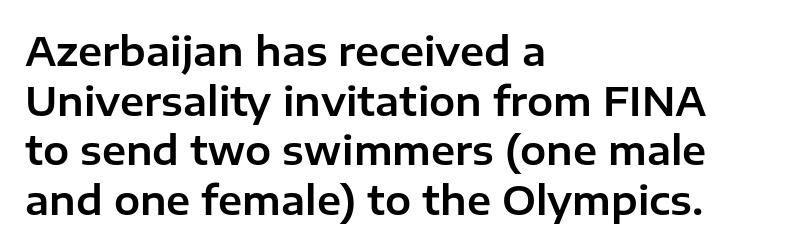
Q: Is the text italic (slanted)? A: No, it is upright.
Q: Is the typeface a serif or a sans-serif typeface? A: Sans-serif.
Q: Is the text underlined? A: No.
Q: How is the paragraph aligned? A: Left-aligned.
Q: Is the spacing between letters normal or unusually wide? A: Normal.
Q: Is the spacing between lines tight, normal or loose? A: Normal.
Q: Width (condensed, normal, or wide)? A: Normal.
Q: Stroke contrast? A: Low.
Q: x-height? A: Medium.
Q: Monospaced? A: No.
